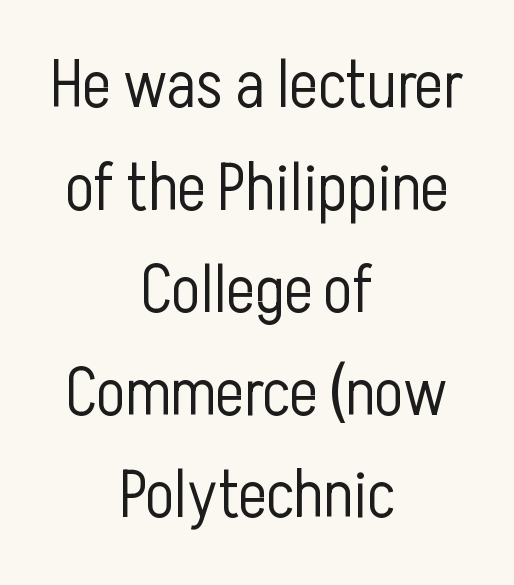
Notice how the stems are strictly vertical — no italics here. Just letters on the line, the space beneath them empty. What stands out about the letter spacing? Nothing — it is the standard amount. Alignment: centered. A typesetter would call this proportional, since set widths differ per character.
